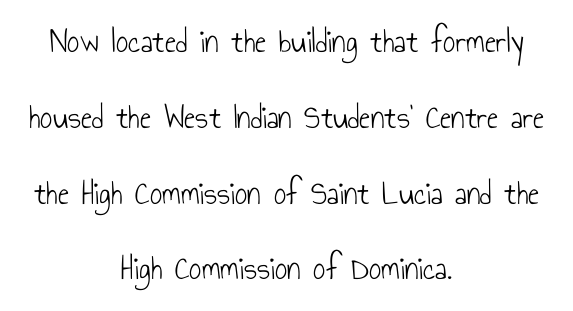
{"serif": "no", "italic": "no", "bold": "no", "weight": "light", "width": "condensed", "stroke_contrast": "low", "x_height": "small", "monospaced": "no", "underline": "no", "align": "center", "line_spacing": "loose", "line_spacing_ratio": 2.23, "letter_spacing": "normal", "letter_spacing_em": 0.0, "glyph_px": 34}
